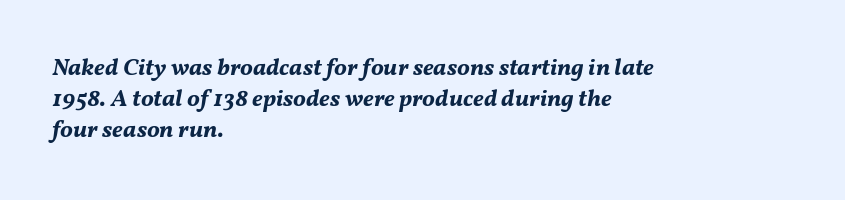
The passage shown leans; its letterforms are oblique. This block has exactly the height ordinary leading produces. The passage is arranged the way most books set body copy — flush left. No extra tracking has been applied to these lines.
